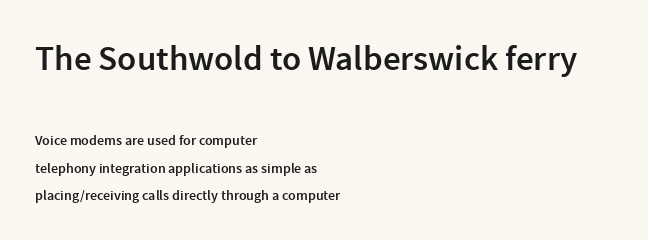
Q: Is the text bold? A: Semi-bold.
Q: Is the text italic (slanted)? A: No, it is upright.
Q: Is the typeface a serif or a sans-serif typeface? A: Sans-serif.
Q: Is the text underlined? A: No.
Q: How is the paragraph aligned? A: Left-aligned.
Q: Is the spacing between letters normal or unusually wide? A: Normal.
Q: Is the spacing between lines tight, normal or loose? A: Loose.
Q: Which block of text is set in a larger size, the first (top) or the second (bottom)? A: The first (top) one.
Q: Width (condensed, normal, or wide)? A: Normal.
Q: Stroke contrast? A: Low.
Q: x-height? A: Medium.
Q: Monospaced? A: No.
